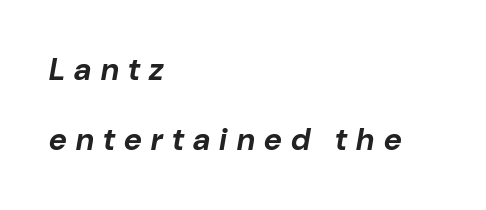
Q: Is the text bold? A: Yes.
Q: Is the text italic (slanted)? A: Yes, it leans right by about 10 degrees.
Q: Is the text underlined? A: No.
Q: How is the paragraph aligned? A: Left-aligned.
Q: Is the spacing between letters normal or unusually wide? A: Unusually wide.
Q: Is the spacing between lines tight, normal or loose? A: Loose.
Q: Width (condensed, normal, or wide)? A: Normal.
Q: Stroke contrast? A: Low.
Q: x-height? A: Medium.
Q: Monospaced? A: No.
